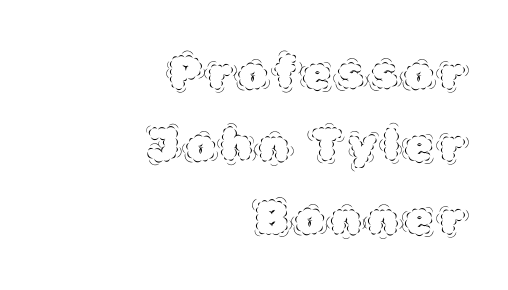
{"italic": "no", "bold": "no", "weight": "thin", "width": "normal", "x_height": "large", "monospaced": "no", "underline": "no", "align": "right", "line_spacing": "normal", "line_spacing_ratio": 1.61, "glyph_px": 45}
